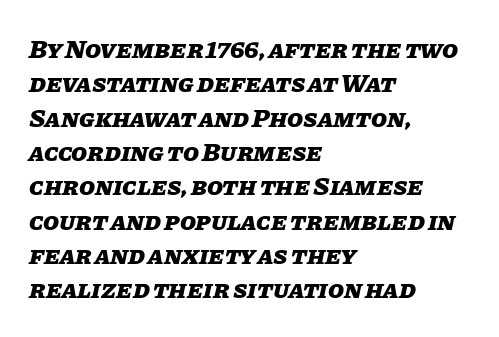
{"italic": "yes", "lean": "right", "slant_degrees": 11, "bold": "yes", "underline": "no", "align": "left", "line_spacing": "normal", "line_spacing_ratio": 1.32, "letter_spacing": "normal", "letter_spacing_em": 0.0, "glyph_px": 26}
